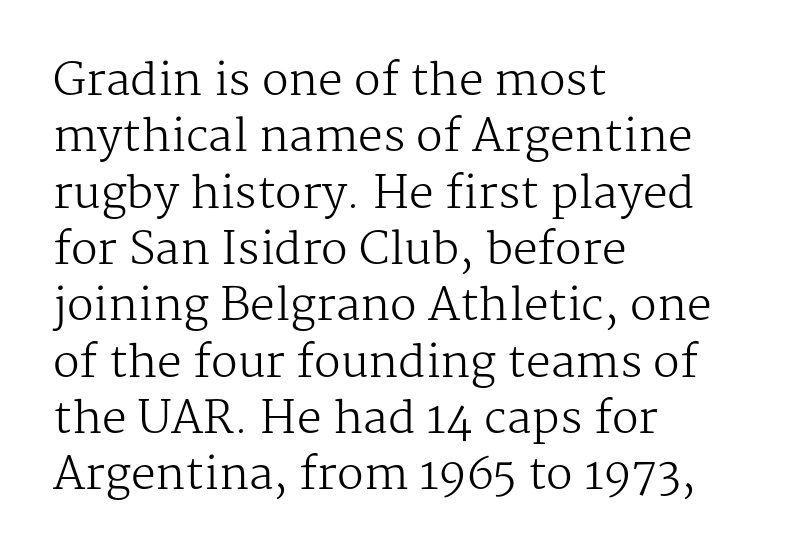
The image shows 44 px regular-weight serif type, upright; set left-aligned, normal line spacing (1.28x), normal letter spacing, not underlined; medium stroke contrast and a medium x-height.
